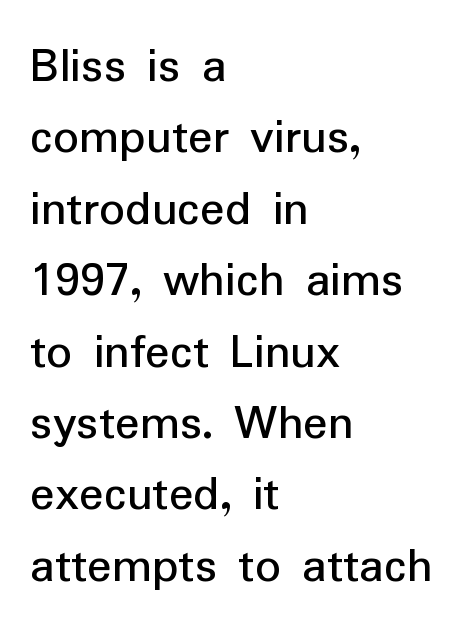
{"serif": "no", "italic": "no", "width": "normal", "stroke_contrast": "low", "x_height": "medium", "monospaced": "no", "underline": "no", "align": "left", "line_spacing": "normal", "line_spacing_ratio": 1.4, "letter_spacing": "normal", "letter_spacing_em": 0.0, "glyph_px": 51}
